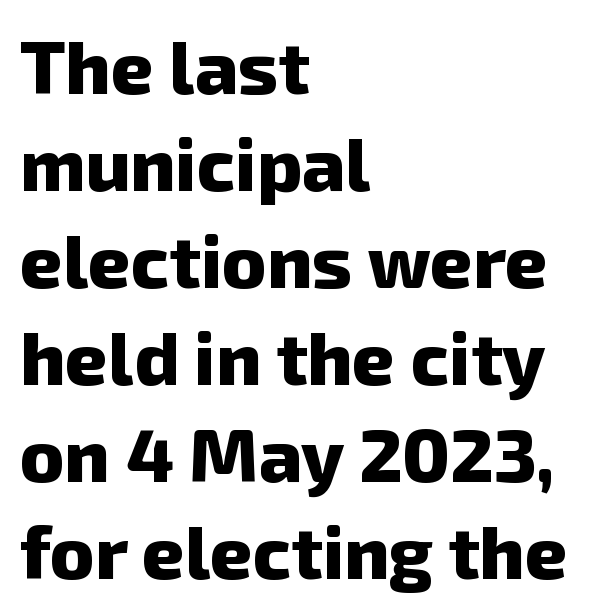
Q: Is the text bold? A: Yes.
Q: Is the typeface a serif or a sans-serif typeface? A: Sans-serif.
Q: Is the text underlined? A: No.
Q: How is the paragraph aligned? A: Left-aligned.
Q: Is the spacing between letters normal or unusually wide? A: Normal.
Q: Is the spacing between lines tight, normal or loose? A: Normal.
Q: Width (condensed, normal, or wide)? A: Normal.
Q: Stroke contrast? A: Low.
Q: x-height? A: Medium.
Q: Monospaced? A: No.
